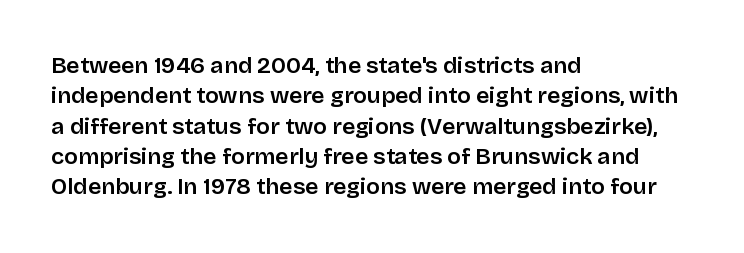
{"italic": "no", "underline": "no", "align": "left", "line_spacing": "normal", "line_spacing_ratio": 1.32, "letter_spacing": "normal", "letter_spacing_em": 0.0, "glyph_px": 23}
